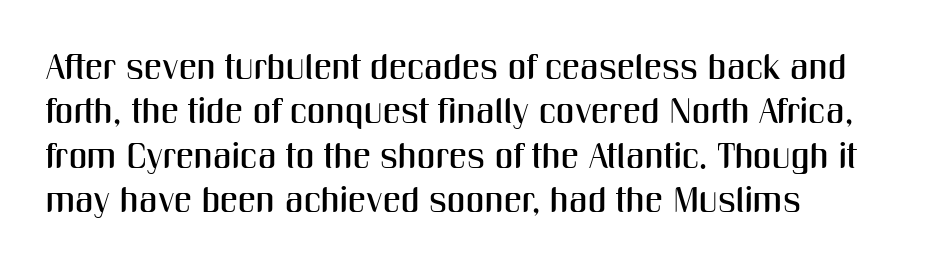
The glyphs in this specimen are sans serif. Observe the ordinary spacing: letters are neighbours, not strangers. All the whitespace from short lines collects on the right. Rendered with straight, roman letterforms.
